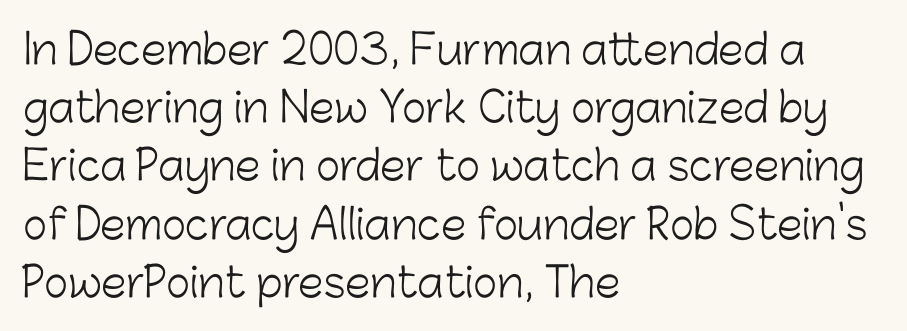
Q: Is the text bold? A: No.
Q: Is the text italic (slanted)? A: No, it is upright.
Q: Is the typeface a serif or a sans-serif typeface? A: Sans-serif.
Q: Is the text underlined? A: No.
Q: How is the paragraph aligned? A: Left-aligned.
Q: Is the spacing between letters normal or unusually wide? A: Normal.
Q: Is the spacing between lines tight, normal or loose? A: Normal.
Q: Width (condensed, normal, or wide)? A: Normal.
Q: Stroke contrast? A: Low.
Q: x-height? A: Medium.
Q: Monospaced? A: No.
